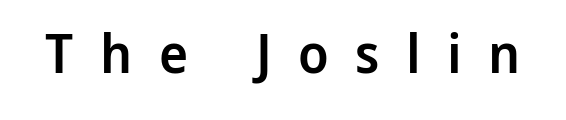
Q: Is the text bold? A: Semi-bold.
Q: Is the text italic (slanted)? A: No, it is upright.
Q: Is the typeface a serif or a sans-serif typeface? A: Sans-serif.
Q: Is the text underlined? A: No.
Q: Is the spacing between letters normal or unusually wide? A: Unusually wide.
Q: Width (condensed, normal, or wide)? A: Normal.
Q: Stroke contrast? A: Low.
Q: x-height? A: Medium.
Q: Monospaced? A: No.
